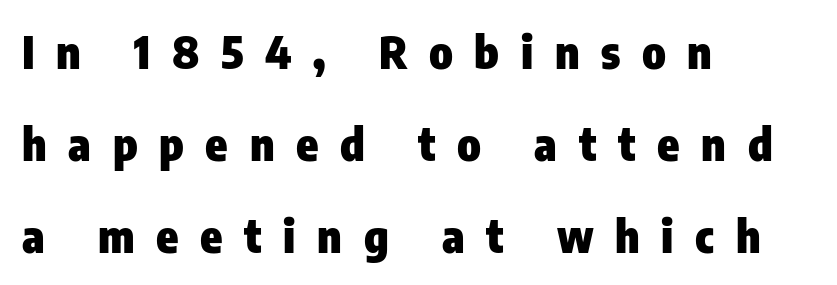
The image shows 45 px heavy, condensed sans-serif type, upright; set left-aligned, loose line spacing (2.04x), unusually wide letter spacing (+0.48 em), not underlined; low stroke contrast and a medium x-height.
